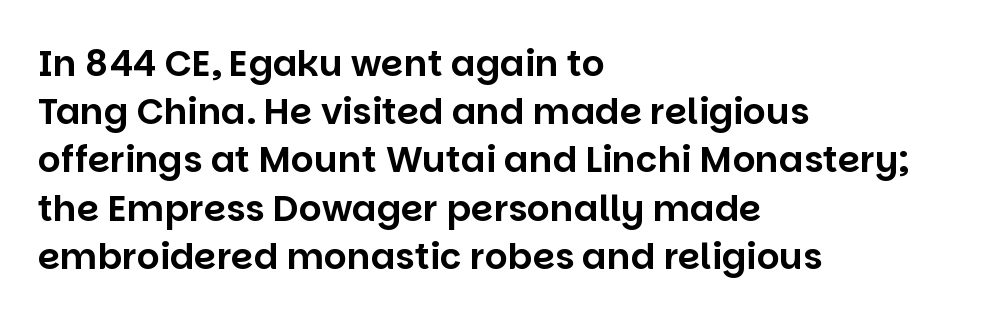
{"serif": "no", "italic": "no", "width": "normal", "stroke_contrast": "low", "x_height": "large", "monospaced": "no", "underline": "no", "align": "left", "line_spacing": "normal", "line_spacing_ratio": 1.34, "letter_spacing": "normal", "letter_spacing_em": 0.0, "glyph_px": 36}
